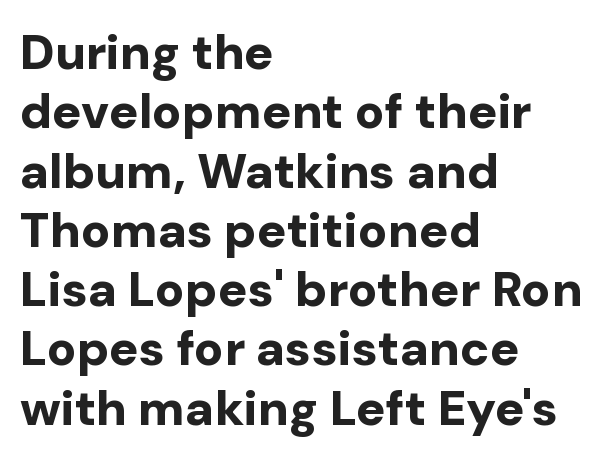
The image shows 49 px bold sans-serif type, upright; set left-aligned, line spacing 1.21x, normal letter spacing, not underlined; low stroke contrast and a medium x-height.
